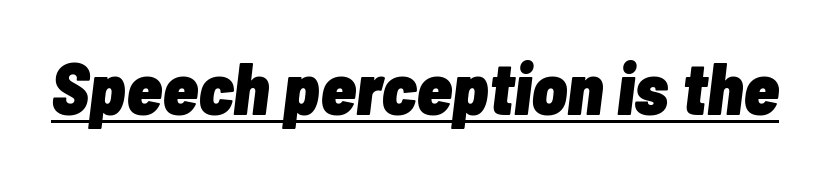
The image shows 73 px heavy, condensed type, italic (leaning right); set normal letter spacing, underlined; low stroke contrast and a medium x-height.
